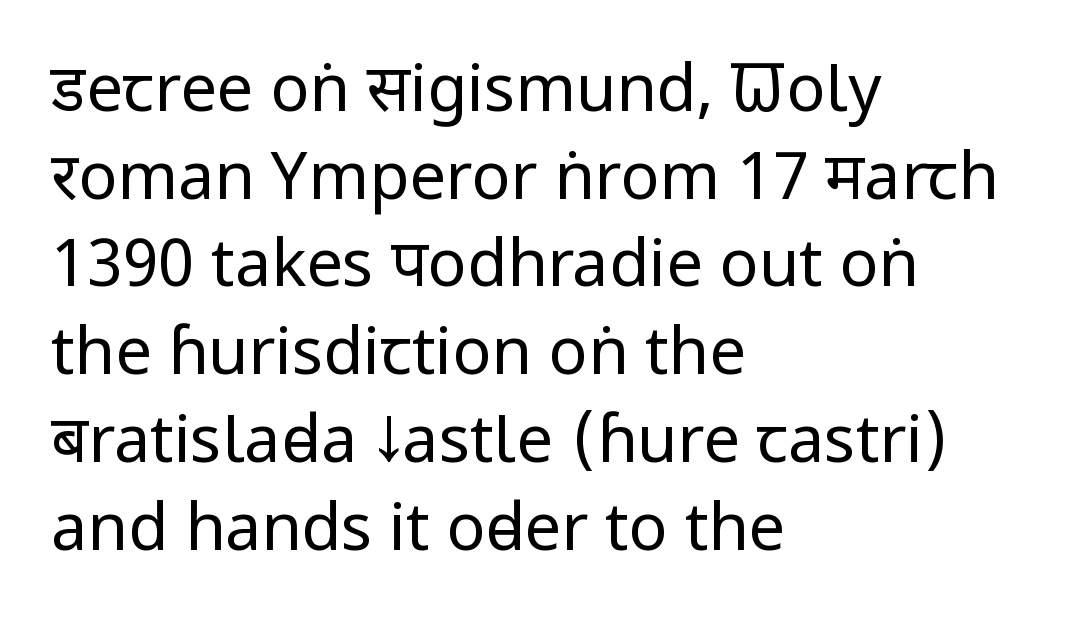
The image shows 65 px regular-weight, condensed sans-serif type, upright; set left-aligned, normal line spacing (1.35x), normal letter spacing, not underlined; low stroke contrast and a large x-height.
